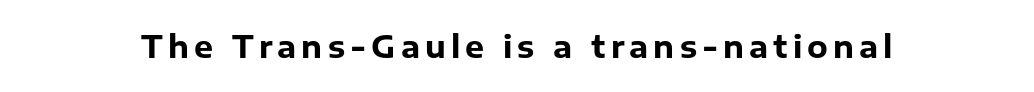
The image shows 30 px heavy sans-serif type, upright; set not underlined; low stroke contrast and a medium x-height.
